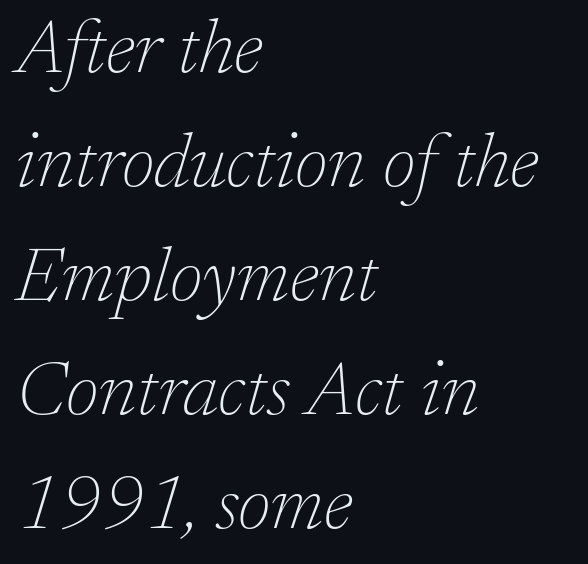
Q: Is the text bold? A: No.
Q: Is the text italic (slanted)? A: Yes, it leans right by about 17 degrees.
Q: Is the typeface a serif or a sans-serif typeface? A: Serif.
Q: Is the text underlined? A: No.
Q: How is the paragraph aligned? A: Left-aligned.
Q: Is the spacing between letters normal or unusually wide? A: Normal.
Q: Is the spacing between lines tight, normal or loose? A: Normal.
Q: Width (condensed, normal, or wide)? A: Normal.
Q: Stroke contrast? A: Low.
Q: x-height? A: Medium.
Q: Monospaced? A: No.
